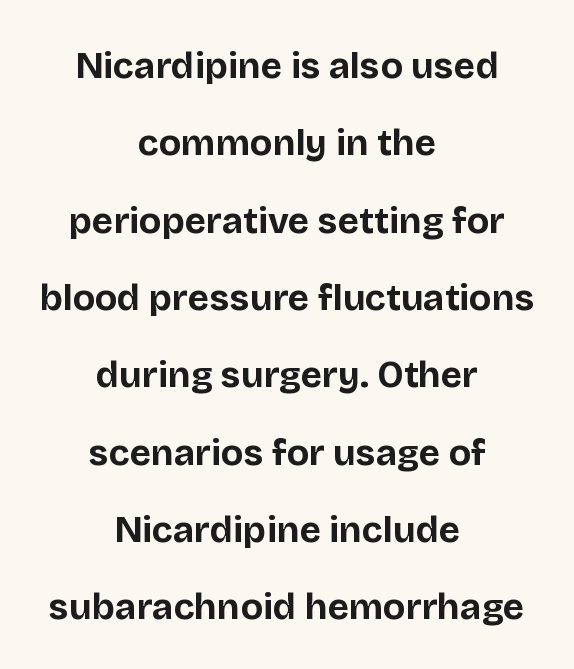
{"serif": "no", "italic": "no", "bold": "yes", "weight": "bold", "width": "normal", "stroke_contrast": "low", "x_height": "large", "monospaced": "no", "underline": "no", "align": "center", "line_spacing": "loose", "line_spacing_ratio": 2.09, "letter_spacing": "normal", "letter_spacing_em": 0.0, "glyph_px": 37}
